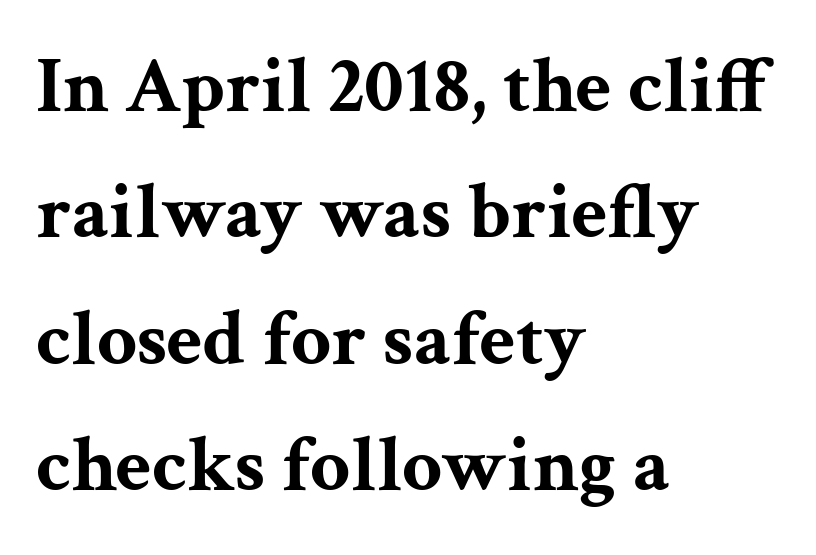
The image shows 79 px bold, wide serif type, upright; set left-aligned, normal line spacing (1.6x), normal letter spacing, not underlined; medium stroke contrast and a medium x-height.
